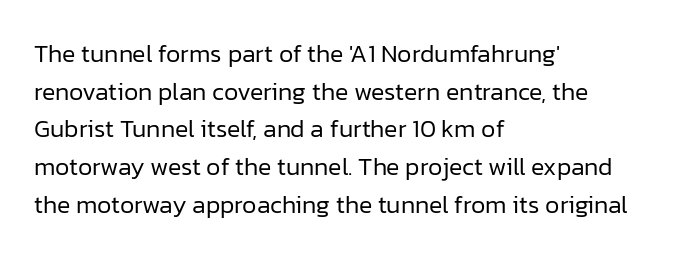
{"italic": "no", "bold": "no", "underline": "no", "align": "left", "line_spacing": "normal", "line_spacing_ratio": 1.51, "letter_spacing": "normal", "letter_spacing_em": 0.0, "glyph_px": 25}
